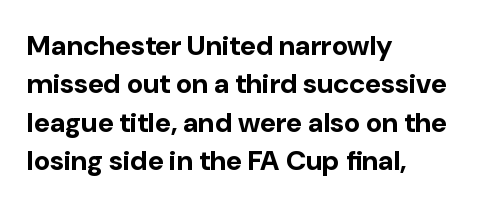
{"serif": "no", "italic": "no", "bold": "yes", "weight": "bold", "width": "normal", "stroke_contrast": "low", "x_height": "medium", "monospaced": "no", "underline": "no", "align": "left", "line_spacing": "normal", "line_spacing_ratio": 1.37, "letter_spacing": "normal", "letter_spacing_em": 0.0, "glyph_px": 28}
